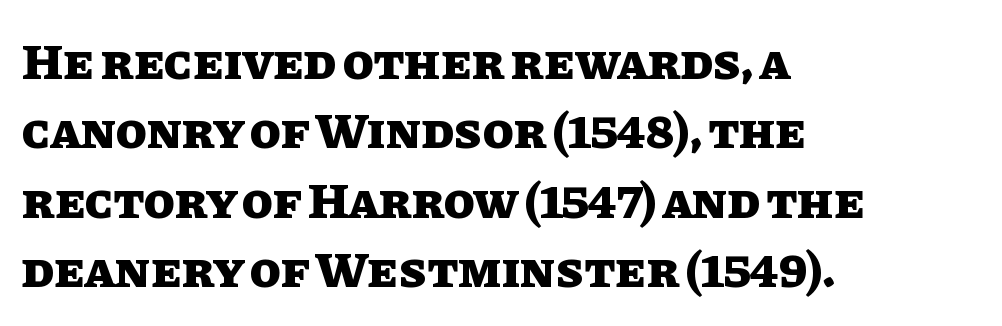
The image shows 51 px heavy type, upright; set left-aligned, normal line spacing (1.36x), normal letter spacing, not underlined; low stroke contrast and a large x-height.
